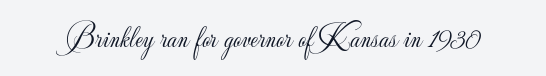
Bare-footed words on every line. Observe the ordinary spacing: letters are neighbours, not strangers. Stroke thickness stays within the range of a standard reading face or lighter.
